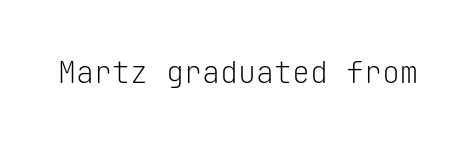
{"serif": "no", "italic": "no", "bold": "no", "weight": "light", "width": "normal", "stroke_contrast": "low", "x_height": "medium", "monospaced": "yes", "underline": "no", "letter_spacing": "normal", "letter_spacing_em": 0.0, "glyph_px": 30}
